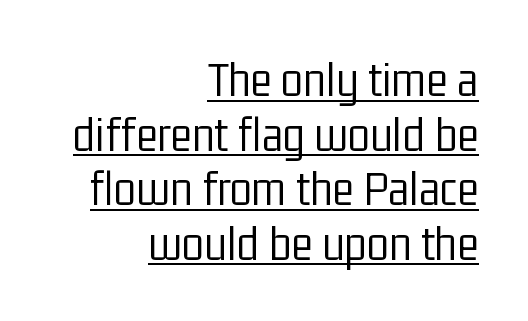
{"serif": "no", "italic": "no", "bold": "no", "weight": "light", "width": "condensed", "stroke_contrast": "low", "x_height": "medium", "monospaced": "no", "underline": "yes", "align": "right", "line_spacing": "tight", "line_spacing_ratio": 1.07, "letter_spacing": "normal", "letter_spacing_em": 0.0, "glyph_px": 51}
